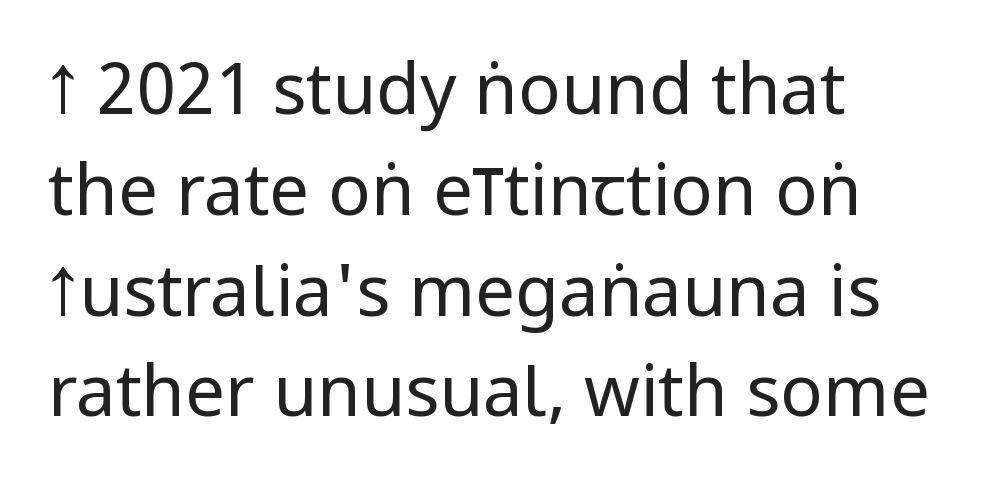
{"serif": "no", "italic": "no", "bold": "no", "weight": "regular", "width": "condensed", "stroke_contrast": "low", "x_height": "large", "monospaced": "no", "underline": "no", "align": "left", "line_spacing": "normal", "line_spacing_ratio": 1.42, "letter_spacing": "normal", "letter_spacing_em": 0.0, "glyph_px": 71}
